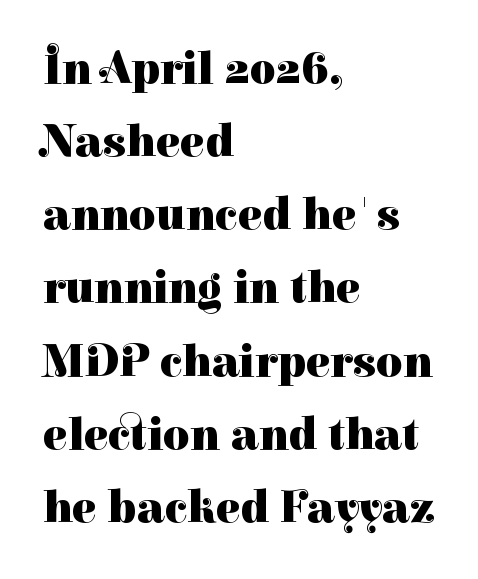
The image shows 46 px heavy serif type, upright; set left-aligned, normal line spacing (1.59x), normal letter spacing, not underlined; high stroke contrast and a medium x-height.
